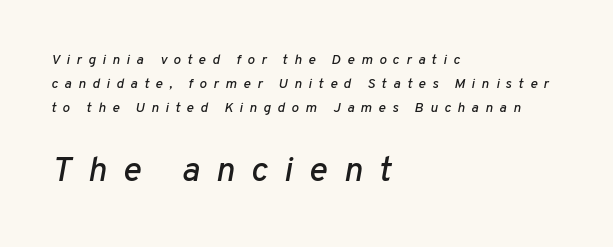
The image shows 35 px text type, italic (leaning right); set left-aligned, normal line spacing (1.7x), unusually wide letter spacing (+0.46 em), not underlined; the second (bottom) block is 2.5x larger; low stroke contrast and a medium x-height.
